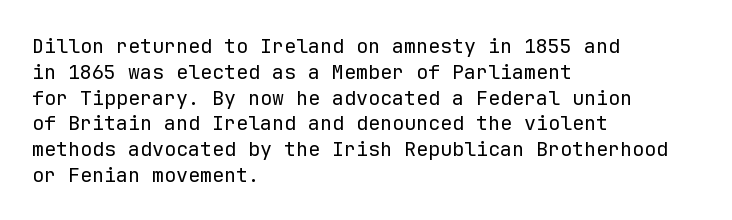
Q: Is the text bold? A: No.
Q: Is the text italic (slanted)? A: No, it is upright.
Q: Is the text underlined? A: No.
Q: How is the paragraph aligned? A: Left-aligned.
Q: Is the spacing between letters normal or unusually wide? A: Normal.
Q: Is the spacing between lines tight, normal or loose? A: Normal.
